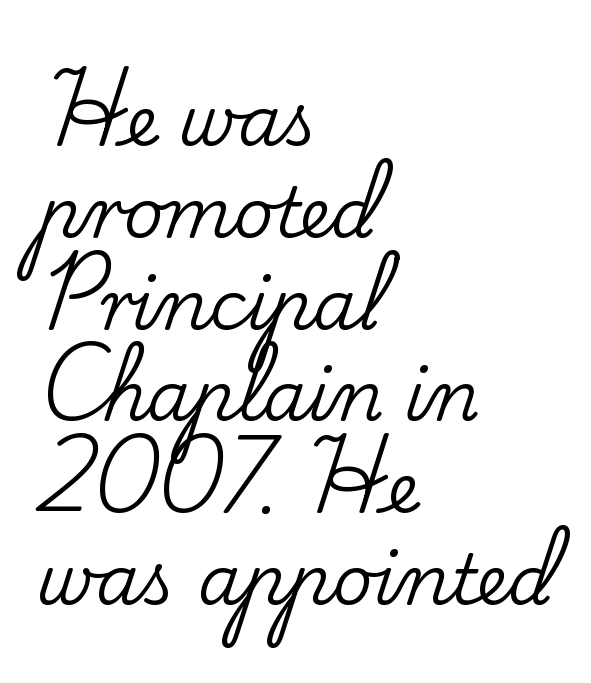
Q: Is the text italic (slanted)? A: Yes.
Q: Is the typeface a serif or a sans-serif typeface? A: Serif.
Q: Is the text underlined? A: No.
Q: How is the paragraph aligned? A: Left-aligned.
Q: Is the spacing between letters normal or unusually wide? A: Normal.
Q: Is the spacing between lines tight, normal or loose? A: Normal.
Q: Width (condensed, normal, or wide)? A: Normal.
Q: Stroke contrast? A: Low.
Q: x-height? A: Small.
Q: Monospaced? A: No.
